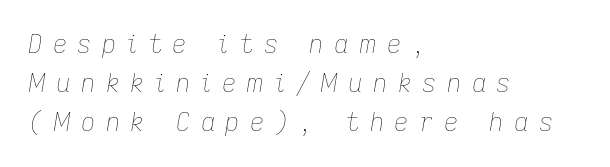
The image shows 25 px text type, italic (leaning right); set left-aligned, normal line spacing (1.57x), unusually wide letter spacing (+0.41 em), not underlined.
